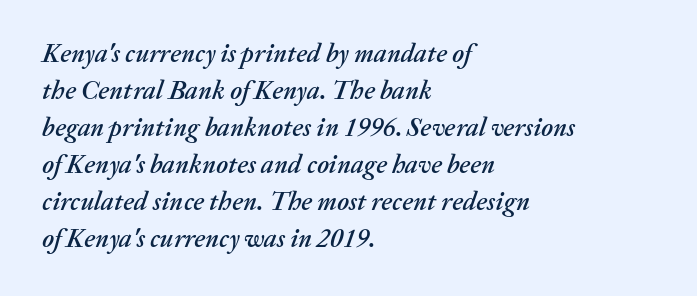
{"italic": "yes", "lean": "right", "slant_degrees": 20, "underline": "no", "align": "left", "line_spacing": "normal", "line_spacing_ratio": 1.42, "letter_spacing": "normal", "letter_spacing_em": 0.0, "glyph_px": 26}
